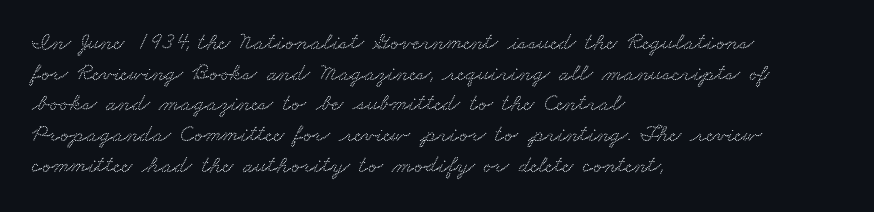
{"underline": "no", "align": "left", "line_spacing": "normal", "line_spacing_ratio": 1.28, "letter_spacing": "normal", "letter_spacing_em": 0.0, "glyph_px": 24}
